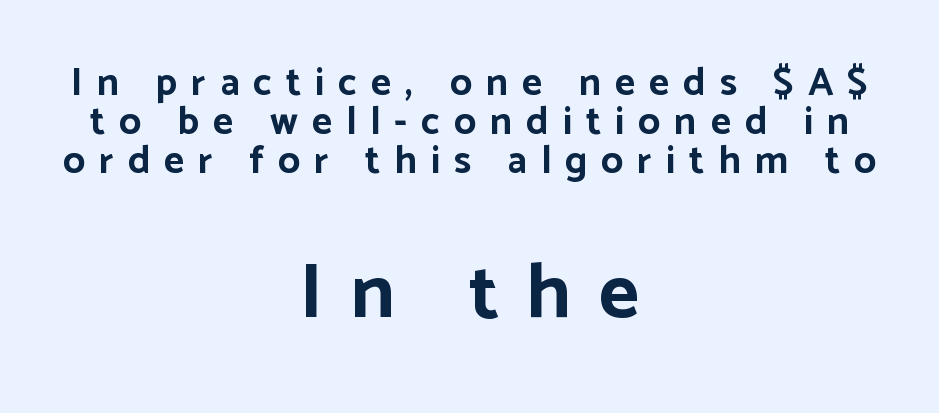
The typesetting leans heavy: a genuine bold. Students, note that the glyphs here are deliberately spaced far apart. Notice how the stems are strictly vertical — no italics here. One-word summary of the alignment: center. Small over large — that's the arrangement of the two blocks here.
